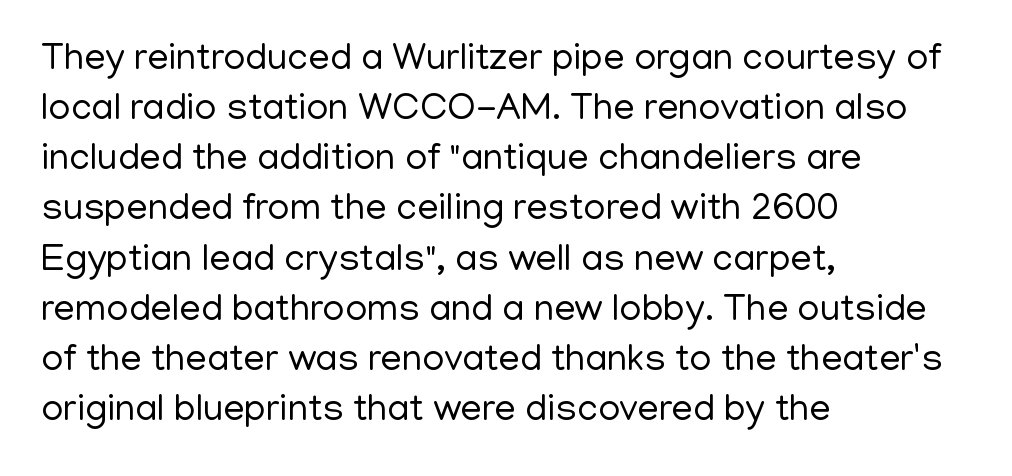
What kind of face is this? One without serifs — a sans. The typesetting does not lean heavy: it is not bold. Alignment: flush left. You could not count columns in this text — the font is proportionally spaced. Successive baselines arrive at the customary interval.
